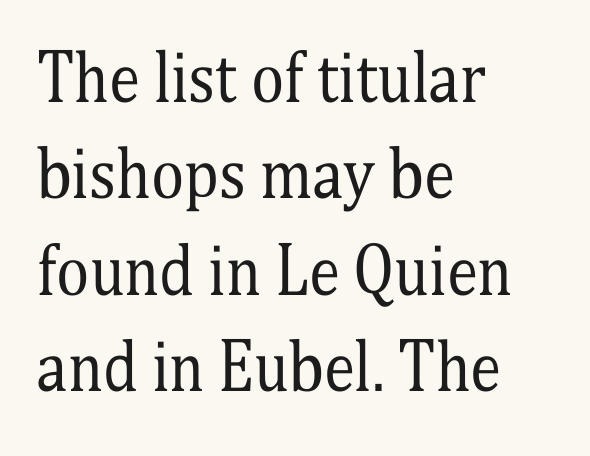
Q: Is the text bold? A: No.
Q: Is the text italic (slanted)? A: No, it is upright.
Q: Is the typeface a serif or a sans-serif typeface? A: Serif.
Q: Is the text underlined? A: No.
Q: How is the paragraph aligned? A: Left-aligned.
Q: Is the spacing between letters normal or unusually wide? A: Normal.
Q: Is the spacing between lines tight, normal or loose? A: Normal.
Q: Width (condensed, normal, or wide)? A: Condensed.
Q: Stroke contrast? A: Medium.
Q: x-height? A: Medium.
Q: Monospaced? A: No.
